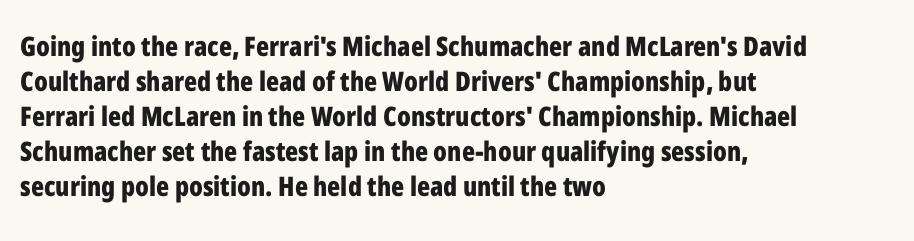
Q: Is the text bold? A: Yes.
Q: Is the text italic (slanted)? A: No, it is upright.
Q: Is the text underlined? A: No.
Q: How is the paragraph aligned? A: Left-aligned.
Q: Is the spacing between letters normal or unusually wide? A: Normal.
Q: Is the spacing between lines tight, normal or loose? A: Normal.
